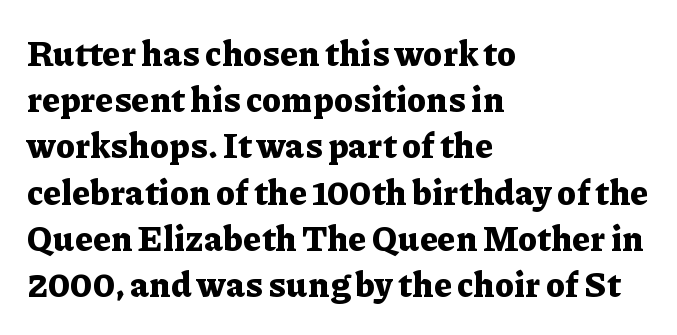
{"serif": "yes", "italic": "no", "bold": "yes", "weight": "bold", "width": "normal", "stroke_contrast": "low", "x_height": "medium", "monospaced": "no", "underline": "no", "align": "left", "line_spacing": "normal", "line_spacing_ratio": 1.32, "letter_spacing": "normal", "letter_spacing_em": 0.0, "glyph_px": 35}
